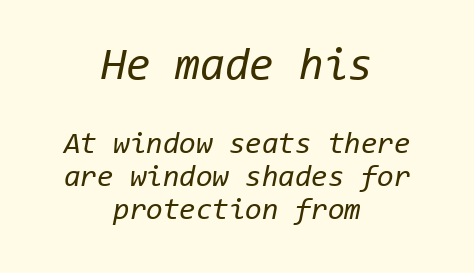
Q: Is the text bold? A: No.
Q: Is the text italic (slanted)? A: Yes, it leans right by about 11 degrees.
Q: Is the text underlined? A: No.
Q: How is the paragraph aligned? A: Centered.
Q: Is the spacing between letters normal or unusually wide? A: Normal.
Q: Is the spacing between lines tight, normal or loose? A: Tight.
Q: Which block of text is set in a larger size, the first (top) or the second (bottom)? A: The first (top) one.
Q: Width (condensed, normal, or wide)? A: Normal.
Q: Stroke contrast? A: Low.
Q: x-height? A: Medium.
Q: Monospaced? A: Yes.
